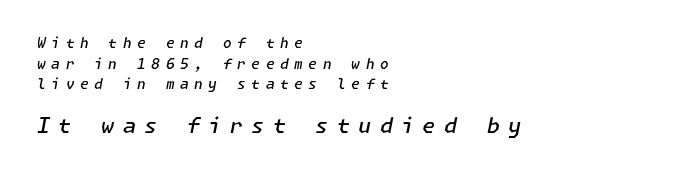
{"italic": "yes", "lean": "right", "slant_degrees": 11, "bold": "semi", "underline": "no", "align": "left", "line_spacing": "normal", "line_spacing_ratio": 1.48, "letter_spacing": "wide", "letter_spacing_em": 0.4, "larger_block": "second", "size_ratio": 1.5, "glyph_px": 21}
